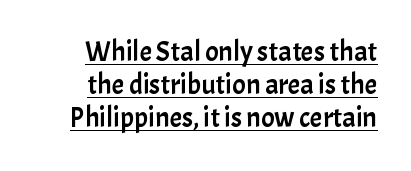
The image shows 28 px sans-serif type, upright; set line spacing 1.18x, normal letter spacing, underlined; low stroke contrast and a medium x-height.
